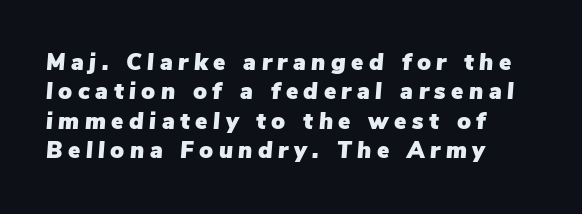
{"italic": "yes", "lean": "right", "slant_degrees": 5, "underline": "no", "align": "left", "line_spacing": "normal", "line_spacing_ratio": 1.28, "letter_spacing": "wide", "letter_spacing_em": 0.24, "glyph_px": 23}
